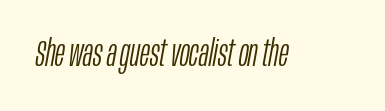
The image shows 37 px light, condensed type, italic (leaning right); set normal letter spacing, not underlined; low stroke contrast and a large x-height.
